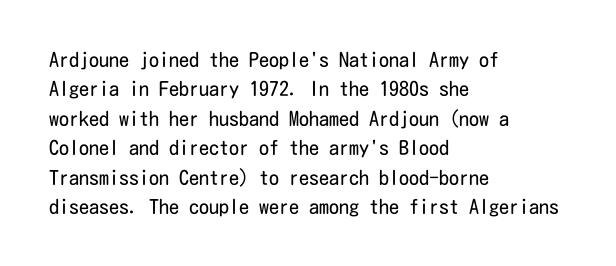
{"italic": "no", "bold": "no", "underline": "no", "align": "left", "line_spacing": "normal", "line_spacing_ratio": 1.47, "letter_spacing": "normal", "letter_spacing_em": 0.0, "glyph_px": 20}
